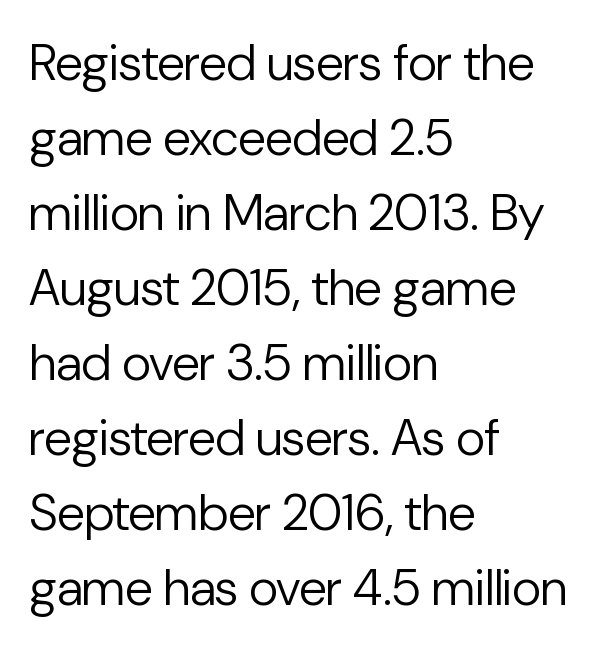
The typeface chosen for these lines omits serifs. Varying glyph widths throughout — classic text-font behaviour. Descenders are the only things crossing below the line. The compositor pushed each line to the left boundary.
